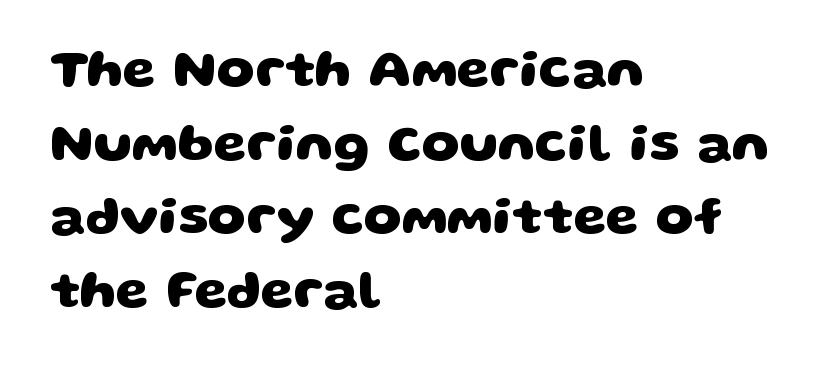
Think of a printed novel: that variable character pitch is what you see here. Summary of vertical rhythm: regular, with standard interline spacing. Short note: letters normally spaced. Decoration check: the copy has no underline.
